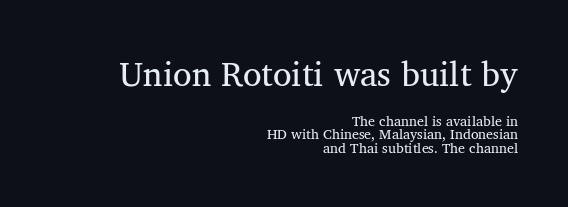
{"serif": "yes", "bold": "no", "weight": "regular", "width": "normal", "stroke_contrast": "medium", "x_height": "medium", "monospaced": "no", "underline": "no", "align": "right", "line_spacing": "tight", "line_spacing_ratio": 0.98, "letter_spacing": "normal", "letter_spacing_em": 0.0, "larger_block": "first", "size_ratio": 2.43, "glyph_px": 34}
